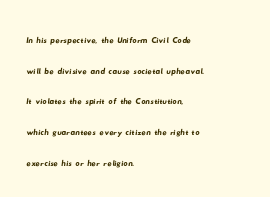
Honestly, the letter spacing is just normal — you wouldn't notice it. Is there much room between lines? A standard amount, neither cramped nor airy. Horizontal alignment here is leftward, the default for most running prose. Glance below the letters and you will spot only blank space.
